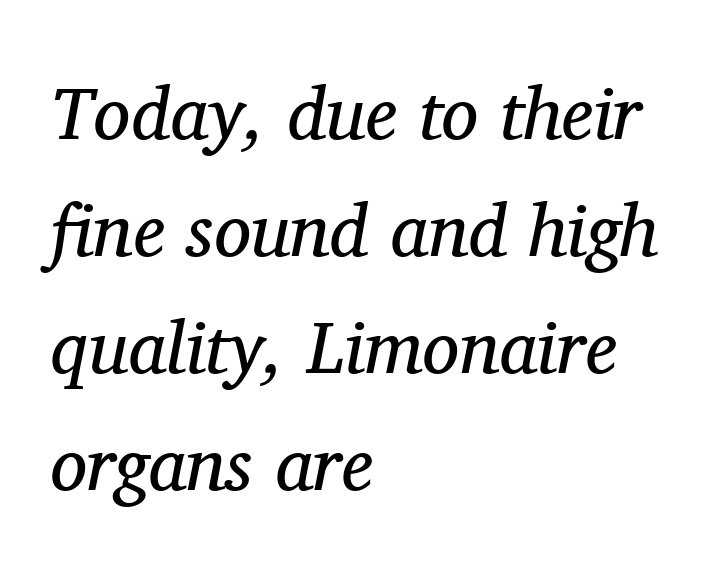
{"serif": "yes", "italic": "yes", "lean": "right", "slant_degrees": 11, "bold": "no", "weight": "regular", "width": "normal", "stroke_contrast": "medium", "x_height": "medium", "monospaced": "no", "underline": "no", "align": "left", "line_spacing": "normal", "line_spacing_ratio": 1.58, "letter_spacing": "normal", "letter_spacing_em": 0.0, "glyph_px": 74}
